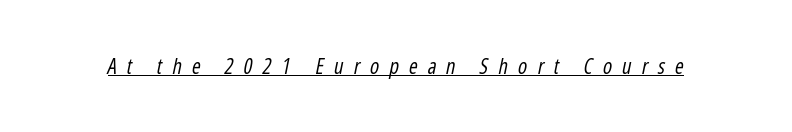
This is oblique type, the kind used for emphasis or titles. Weight: in the light-to-regular range. Honestly, the underline is the first thing you notice here. A typesetter would call this heavily tracked-out type.
